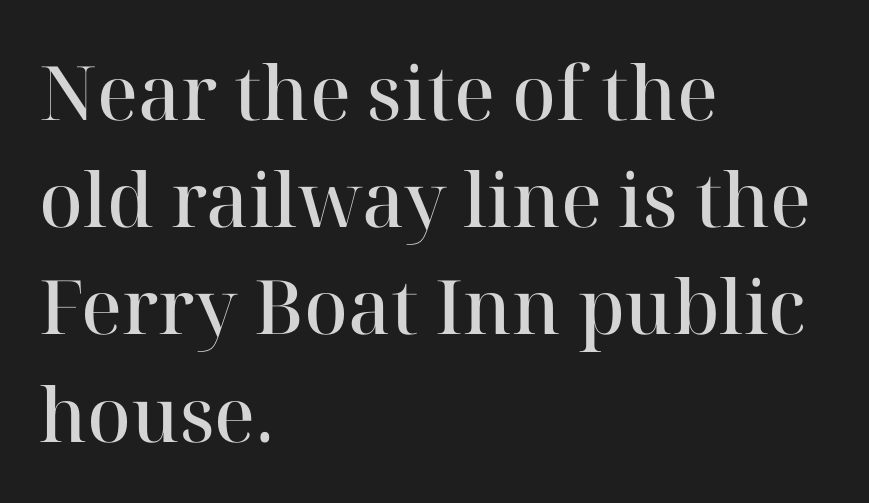
Q: Is the text bold? A: Semi-bold.
Q: Is the text italic (slanted)? A: No, it is upright.
Q: Is the typeface a serif or a sans-serif typeface? A: Serif.
Q: Is the text underlined? A: No.
Q: How is the paragraph aligned? A: Left-aligned.
Q: Is the spacing between letters normal or unusually wide? A: Normal.
Q: Is the spacing between lines tight, normal or loose? A: Normal.
Q: Width (condensed, normal, or wide)? A: Normal.
Q: Stroke contrast? A: High.
Q: x-height? A: Medium.
Q: Monospaced? A: No.
